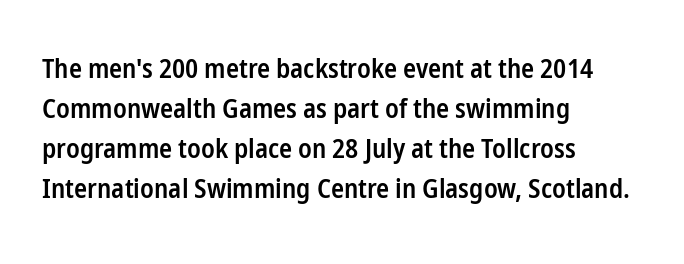
Type without underlining. The passage shown stacks its lines at a standard gap. This rendering uses left alignment, leaving the right contour irregular. Here the glyphs are tracked normally, forming tight word shapes.
